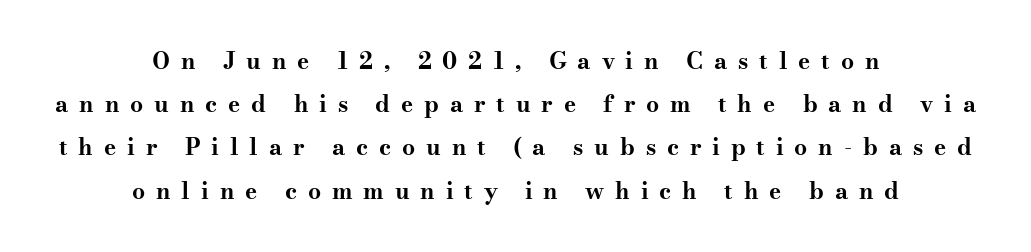
The image shows 23 px bold type, upright; set centered, line spacing 1.88x, unusually wide letter spacing (+0.47 em), not underlined.
